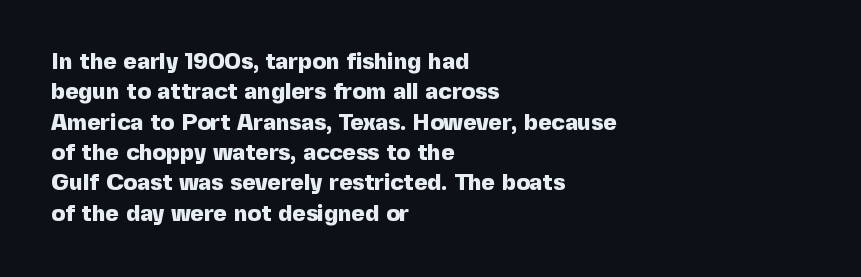
Q: Is the text bold? A: Yes.
Q: Is the text italic (slanted)? A: No, it is upright.
Q: Is the text underlined? A: No.
Q: How is the paragraph aligned? A: Left-aligned.
Q: Is the spacing between letters normal or unusually wide? A: Normal.
Q: Is the spacing between lines tight, normal or loose? A: Normal.
